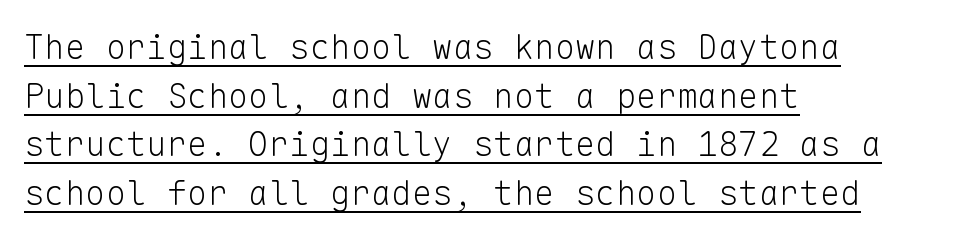
The image shows 34 px light sans-serif type, upright, monospaced; set left-aligned, normal line spacing (1.43x), normal letter spacing, underlined; low stroke contrast and a medium x-height.
